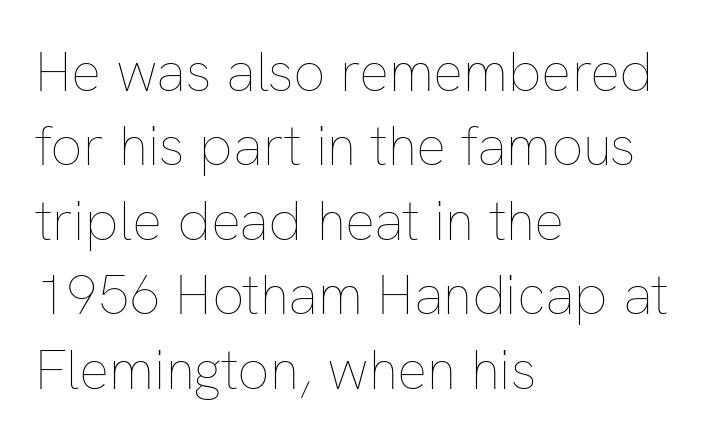
Q: Is the text bold? A: No.
Q: Is the text italic (slanted)? A: No, it is upright.
Q: Is the text underlined? A: No.
Q: How is the paragraph aligned? A: Left-aligned.
Q: Is the spacing between letters normal or unusually wide? A: Normal.
Q: Is the spacing between lines tight, normal or loose? A: Normal.
Q: Width (condensed, normal, or wide)? A: Normal.
Q: Stroke contrast? A: Low.
Q: x-height? A: Medium.
Q: Monospaced? A: No.
